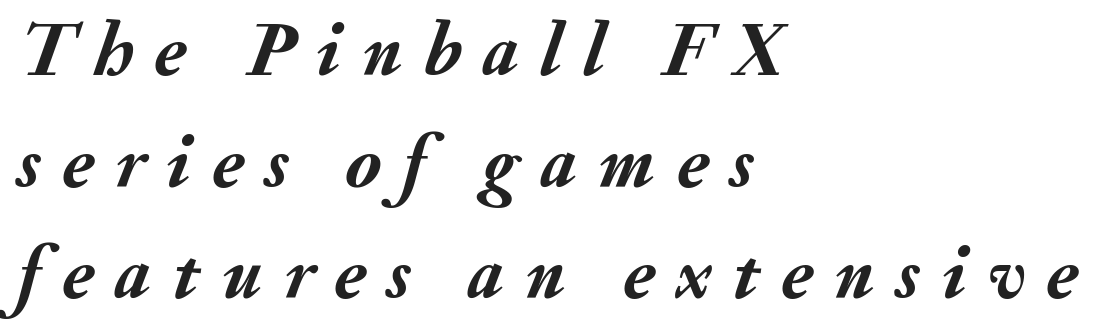
{"italic": "yes", "lean": "right", "slant_degrees": 20, "bold": "yes", "weight": "semibold", "width": "normal", "stroke_contrast": "medium", "x_height": "small", "monospaced": "no", "underline": "no", "align": "left", "line_spacing": "normal", "line_spacing_ratio": 1.47, "letter_spacing": "wide", "letter_spacing_em": 0.28, "glyph_px": 76}
